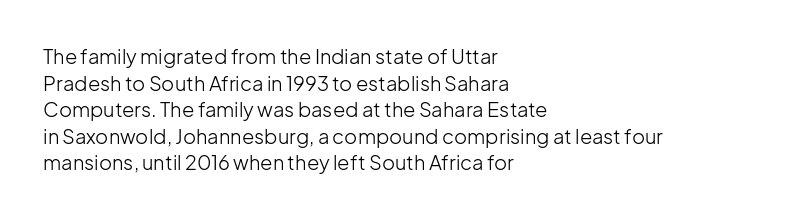
{"italic": "no", "bold": "no", "underline": "no", "align": "left", "line_spacing": "normal", "line_spacing_ratio": 1.33, "letter_spacing": "normal", "letter_spacing_em": 0.0, "glyph_px": 20}
